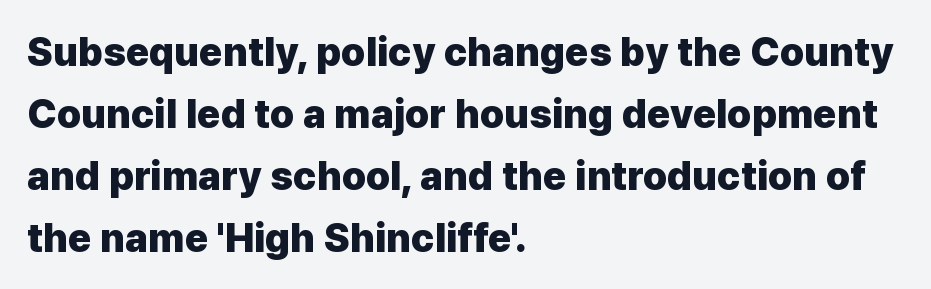
{"serif": "no", "italic": "no", "bold": "yes", "weight": "heavy", "width": "normal", "stroke_contrast": "low", "x_height": "medium", "monospaced": "no", "underline": "no", "align": "left", "line_spacing": "normal", "line_spacing_ratio": 1.55, "letter_spacing": "normal", "letter_spacing_em": 0.0, "glyph_px": 40}
